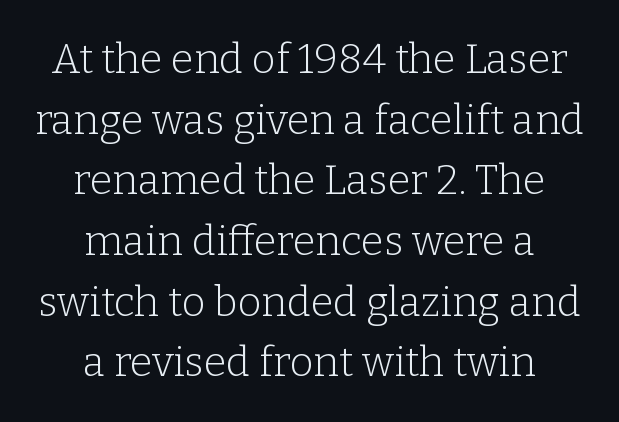
Q: Is the text bold? A: No.
Q: Is the text italic (slanted)? A: No, it is upright.
Q: Is the typeface a serif or a sans-serif typeface? A: Serif.
Q: Is the text underlined? A: No.
Q: How is the paragraph aligned? A: Centered.
Q: Is the spacing between letters normal or unusually wide? A: Normal.
Q: Is the spacing between lines tight, normal or loose? A: Normal.
Q: Width (condensed, normal, or wide)? A: Normal.
Q: Stroke contrast? A: Low.
Q: x-height? A: Medium.
Q: Monospaced? A: No.
